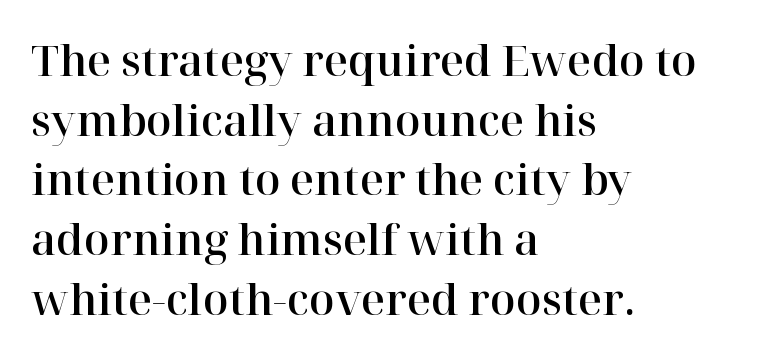
The image shows 42 px serif type, upright; set left-aligned, normal line spacing (1.42x), normal letter spacing, not underlined; high stroke contrast and a medium x-height.
